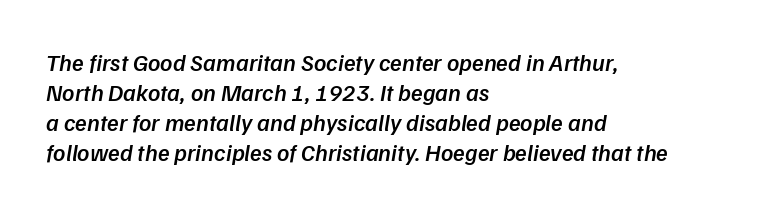
{"bold": "semi", "underline": "no", "align": "left", "line_spacing": "normal", "line_spacing_ratio": 1.25, "letter_spacing": "normal", "letter_spacing_em": 0.0, "glyph_px": 24}
